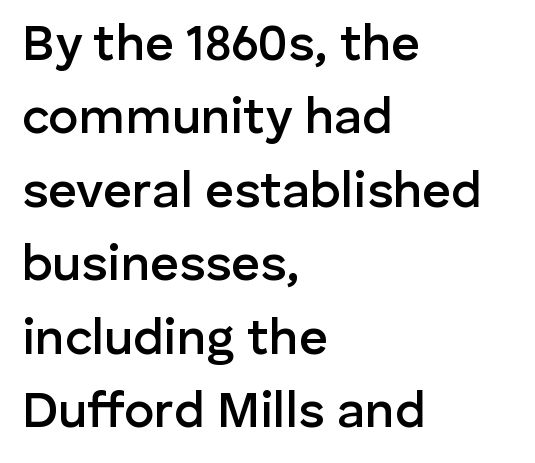
{"serif": "no", "italic": "no", "bold": "semi", "weight": "semibold", "width": "normal", "stroke_contrast": "low", "x_height": "medium", "monospaced": "no", "underline": "no", "align": "left", "line_spacing": "normal", "line_spacing_ratio": 1.47, "letter_spacing": "normal", "letter_spacing_em": 0.0, "glyph_px": 50}
